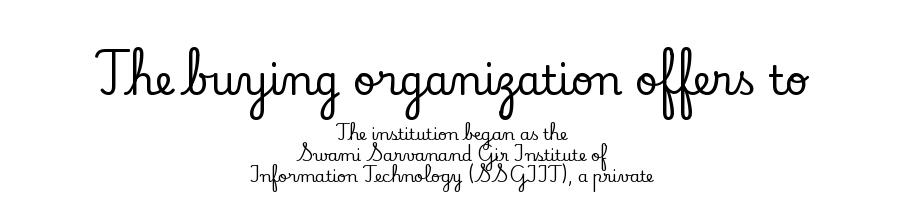
The image shows 40 px serif type, upright; set centered, normal line spacing (1.3x), normal letter spacing, not underlined; the first (top) block is 2.5x larger; low stroke contrast and a small x-height.
